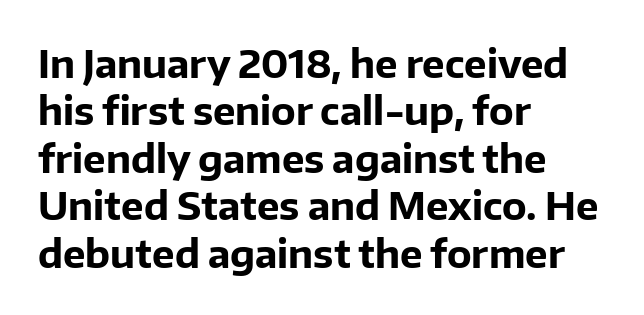
{"serif": "no", "italic": "no", "bold": "yes", "weight": "bold", "width": "normal", "stroke_contrast": "low", "x_height": "medium", "monospaced": "no", "underline": "no", "align": "left", "line_spacing": "normal", "line_spacing_ratio": 1.25, "letter_spacing": "normal", "letter_spacing_em": 0.0, "glyph_px": 38}
